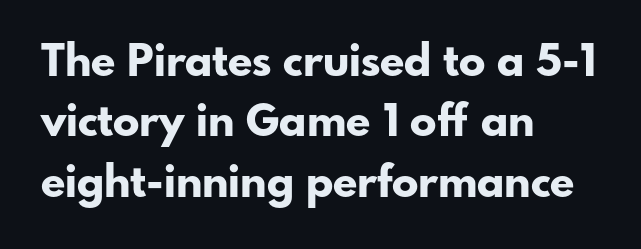
{"serif": "no", "italic": "no", "bold": "yes", "weight": "bold", "width": "normal", "stroke_contrast": "low", "x_height": "small", "monospaced": "no", "underline": "no", "align": "left", "line_spacing": "normal", "line_spacing_ratio": 1.37, "letter_spacing": "normal", "letter_spacing_em": 0.0, "glyph_px": 44}
